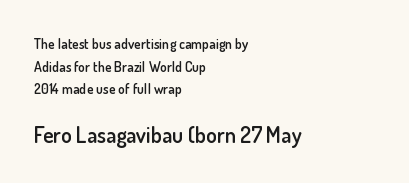
The passage shown is semibold, sitting just below true bold. The later block is typeset at a bigger size than the earlier block. In CSS terms this would be text-align: left. The designer left line spacing at the default. Check the space under the baseline: it is left empty. Default kerning and tracking; the words read as compact shapes.
